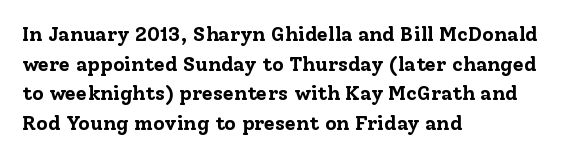
Q: Is the text bold? A: Yes.
Q: Is the text italic (slanted)? A: No, it is upright.
Q: Is the text underlined? A: No.
Q: How is the paragraph aligned? A: Left-aligned.
Q: Is the spacing between letters normal or unusually wide? A: Normal.
Q: Is the spacing between lines tight, normal or loose? A: Normal.
